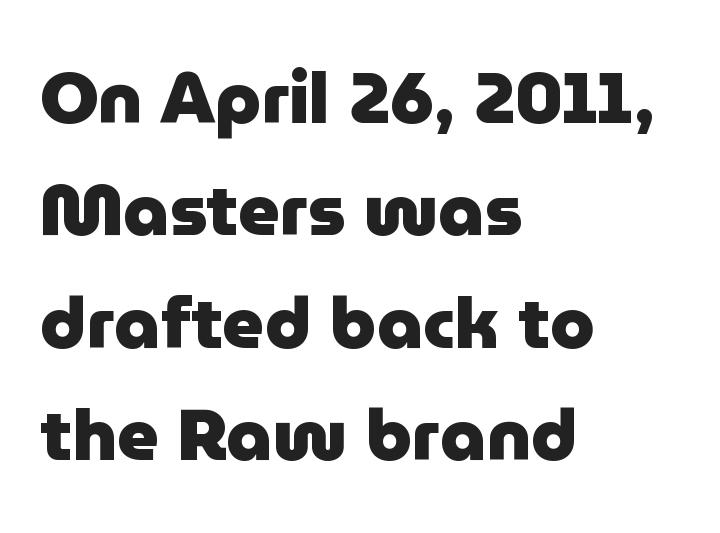
The image shows 72 px heavy sans-serif type, upright; set left-aligned, normal line spacing (1.56x), normal letter spacing, not underlined; low stroke contrast and a medium x-height.
